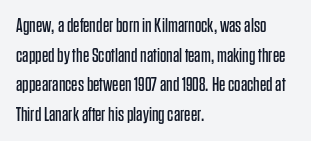
{"italic": "no", "bold": "no", "underline": "no", "align": "left", "line_spacing": "normal", "line_spacing_ratio": 1.48, "letter_spacing": "normal", "letter_spacing_em": 0.0, "glyph_px": 20}
